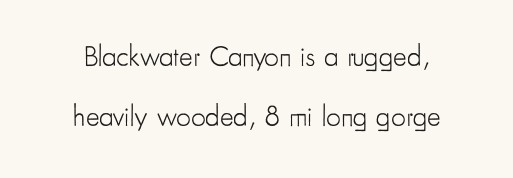
{"serif": "no", "italic": "no", "bold": "no", "weight": "light", "width": "condensed", "stroke_contrast": "low", "x_height": "small", "monospaced": "no", "underline": "no", "line_spacing": "loose", "line_spacing_ratio": 2.06, "letter_spacing": "normal", "letter_spacing_em": 0.0, "glyph_px": 29}
